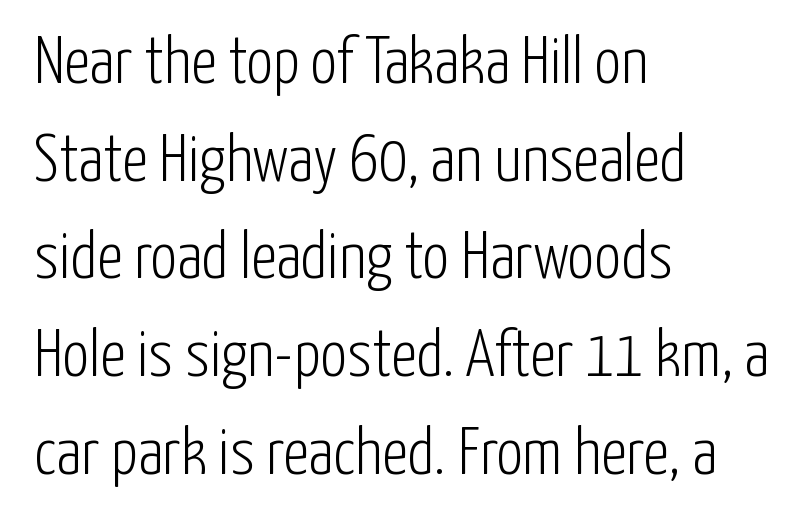
Q: Is the text bold? A: No.
Q: Is the text italic (slanted)? A: No, it is upright.
Q: Is the typeface a serif or a sans-serif typeface? A: Sans-serif.
Q: Is the text underlined? A: No.
Q: How is the paragraph aligned? A: Left-aligned.
Q: Is the spacing between letters normal or unusually wide? A: Normal.
Q: Is the spacing between lines tight, normal or loose? A: Normal.
Q: Width (condensed, normal, or wide)? A: Condensed.
Q: Stroke contrast? A: Low.
Q: x-height? A: Medium.
Q: Monospaced? A: No.
